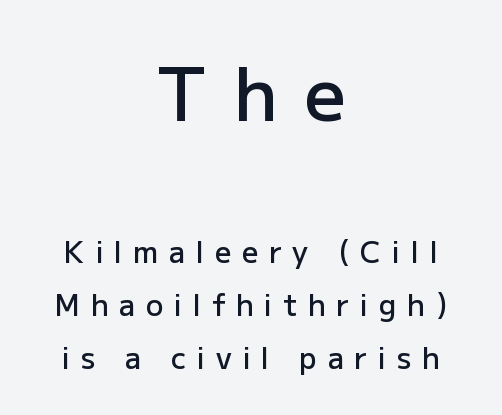
The image shows 73 px semibold sans-serif type, upright; set centered, line spacing 1.84x, unusually wide letter spacing (+0.37 em), not underlined; the first (top) block is 2.52x larger; low stroke contrast and a medium x-height.
